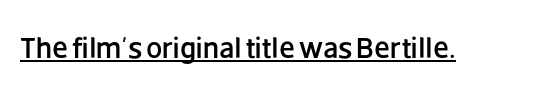
The image shows 29 px sans-serif type, upright; set normal letter spacing, underlined; low stroke contrast and a large x-height.
